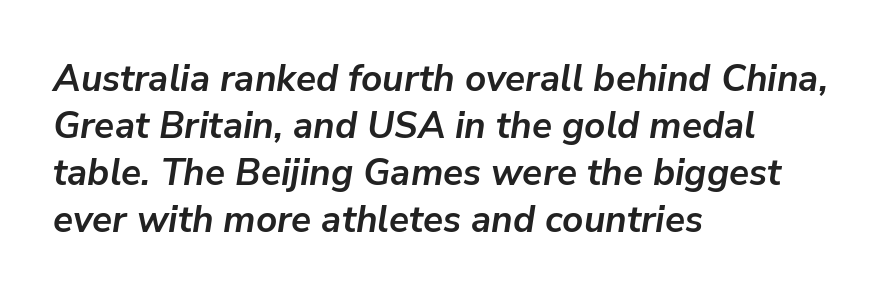
The image shows 37 px semibold type, italic (leaning right); set left-aligned, normal line spacing (1.27x), normal letter spacing, not underlined; low stroke contrast and a medium x-height.
